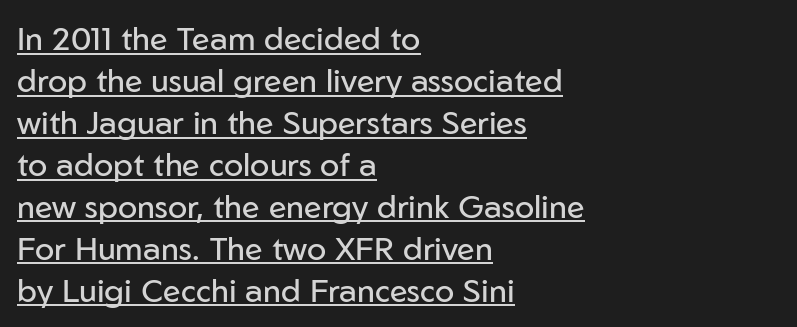
Q: Is the text bold? A: No.
Q: Is the text italic (slanted)? A: No, it is upright.
Q: Is the typeface a serif or a sans-serif typeface? A: Sans-serif.
Q: Is the text underlined? A: Yes.
Q: How is the paragraph aligned? A: Left-aligned.
Q: Is the spacing between letters normal or unusually wide? A: Normal.
Q: Is the spacing between lines tight, normal or loose? A: Normal.
Q: Width (condensed, normal, or wide)? A: Normal.
Q: Stroke contrast? A: Low.
Q: x-height? A: Medium.
Q: Monospaced? A: No.
